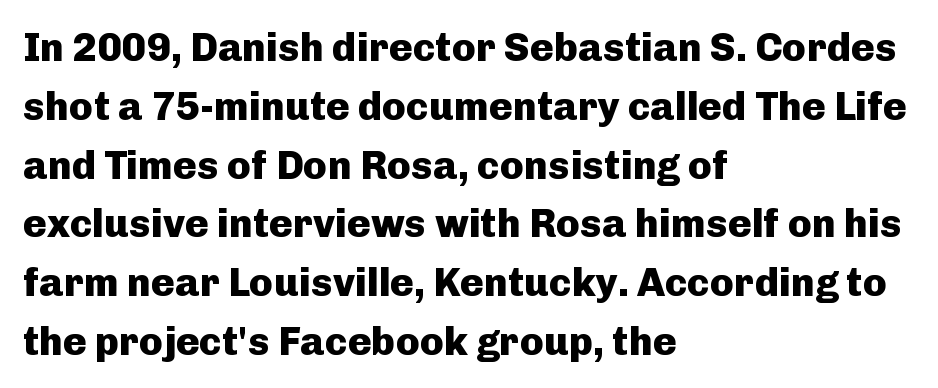
Q: Is the text bold? A: Yes.
Q: Is the text italic (slanted)? A: No, it is upright.
Q: Is the typeface a serif or a sans-serif typeface? A: Sans-serif.
Q: Is the text underlined? A: No.
Q: How is the paragraph aligned? A: Left-aligned.
Q: Is the spacing between letters normal or unusually wide? A: Normal.
Q: Is the spacing between lines tight, normal or loose? A: Normal.
Q: Width (condensed, normal, or wide)? A: Normal.
Q: Stroke contrast? A: Low.
Q: x-height? A: Medium.
Q: Monospaced? A: No.
